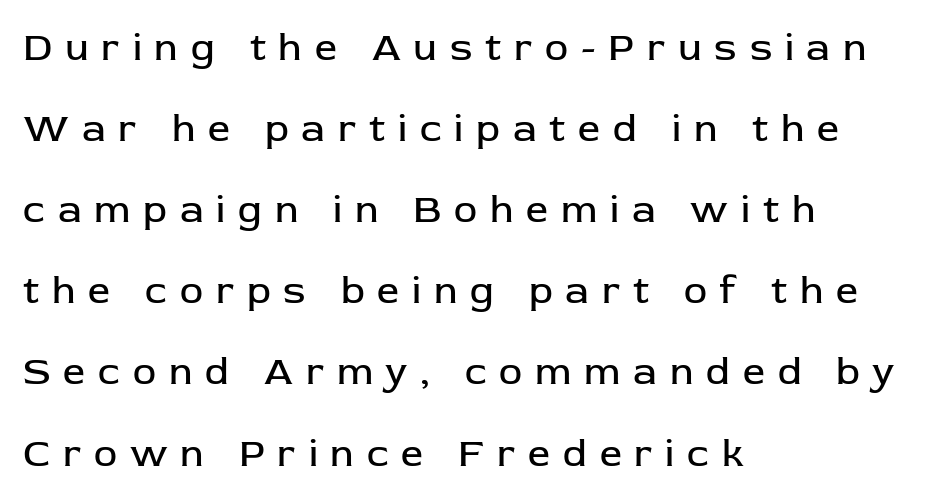
Unlike italic type, these characters show no tilt at all. Here the designer chose a conventional face with non-uniform glyph widths. Nope, no serifs anywhere on these letters. Whoever set this chose breathing room over compactness in the vertical rhythm. The text block is weighted toward the left margin, trailing off unevenly rightward.
